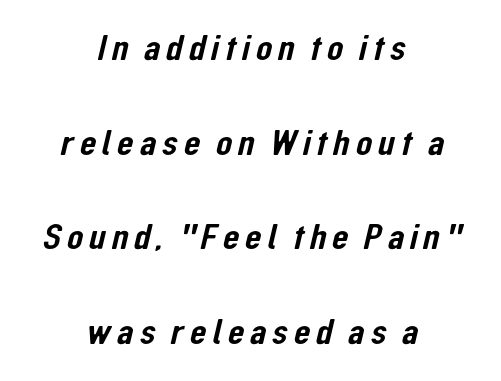
Vertically, the passage feels expansive, rows floating well apart. Compared with a flush-left layout, this one balances lines on the center instead. The passage shown is typed in a proportional face where columns would drift. Check where the strokes stop: nothing finishes them off — pure sans. The zone under the glyphs is completely vacant.
